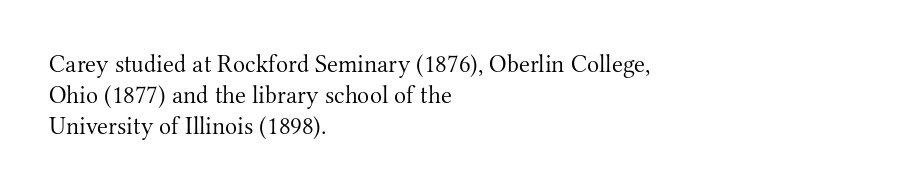
{"italic": "no", "bold": "no", "underline": "no", "align": "left", "line_spacing": "normal", "line_spacing_ratio": 1.25, "letter_spacing": "normal", "letter_spacing_em": 0.0, "glyph_px": 25}
